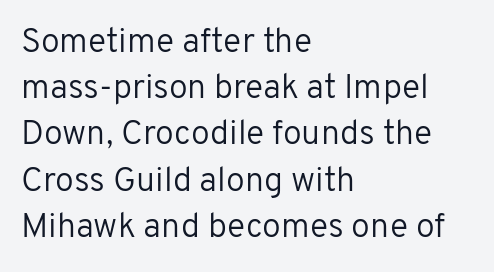
Stems and bowls with no extra thickness — not bold. A normal amount of white space separates one row of letters from the next. These lines are set flush left with a ragged right edge. Note the varied advance widths — an 'i' is clearly narrower than an 'm'. Observe the absence of serifs on each vertical stroke in this sample.
